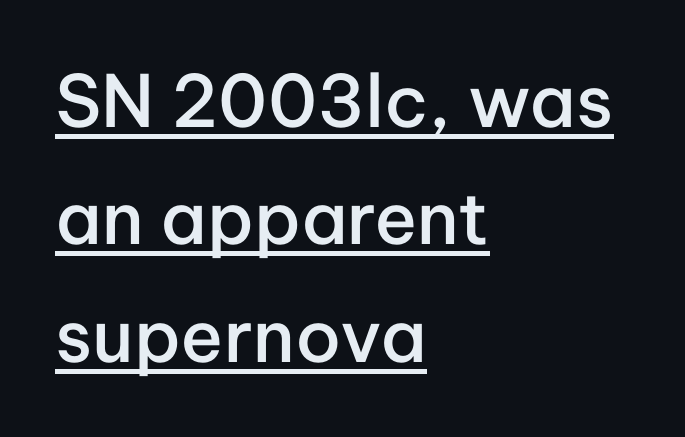
Q: Is the text bold? A: Semi-bold.
Q: Is the text italic (slanted)? A: No, it is upright.
Q: Is the typeface a serif or a sans-serif typeface? A: Sans-serif.
Q: Is the text underlined? A: Yes.
Q: How is the paragraph aligned? A: Left-aligned.
Q: Is the spacing between letters normal or unusually wide? A: Normal.
Q: Is the spacing between lines tight, normal or loose? A: Normal.
Q: Width (condensed, normal, or wide)? A: Normal.
Q: Stroke contrast? A: Low.
Q: x-height? A: Medium.
Q: Monospaced? A: No.
